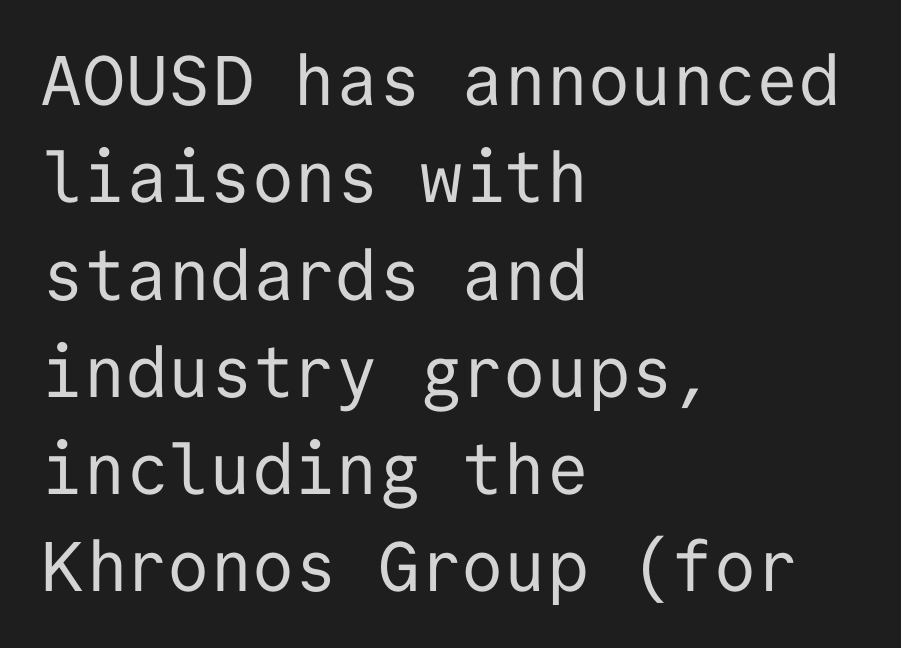
{"serif": "no", "italic": "no", "bold": "no", "weight": "regular", "width": "normal", "stroke_contrast": "low", "x_height": "medium", "monospaced": "yes", "underline": "no", "align": "left", "line_spacing": "normal", "line_spacing_ratio": 1.39, "letter_spacing": "normal", "letter_spacing_em": 0.0, "glyph_px": 70}
